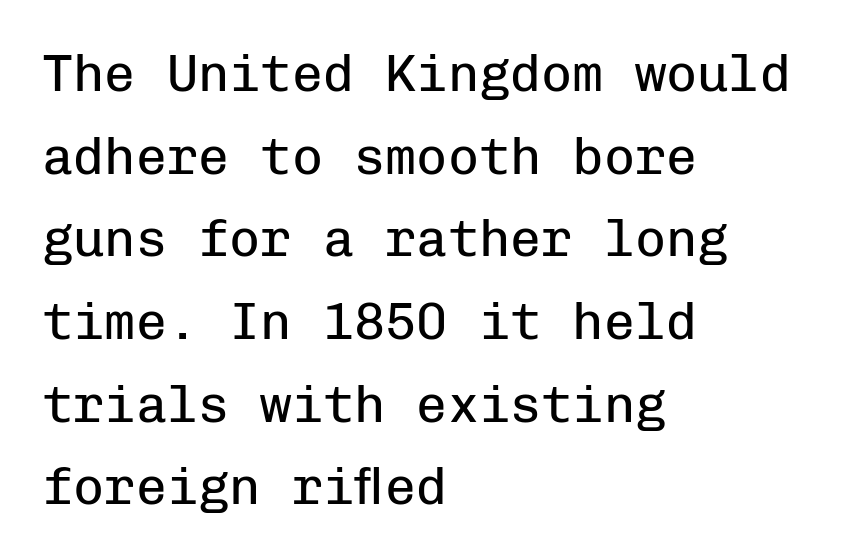
The image shows 52 px regular-weight sans-serif type, upright, monospaced; set left-aligned, normal line spacing (1.59x), normal letter spacing, not underlined; low stroke contrast and a medium x-height.
